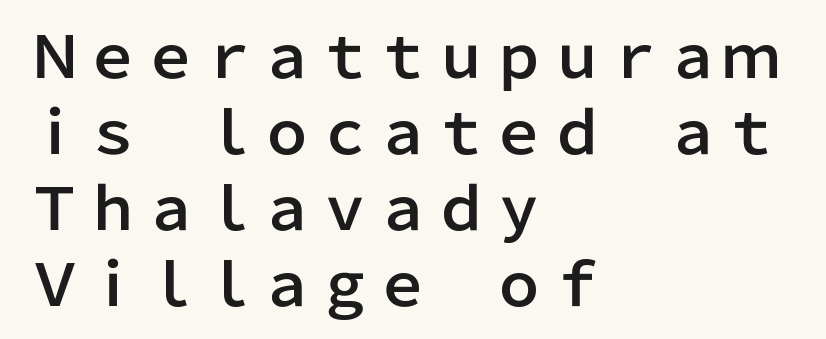
The letters stand straight up with perfectly vertical stems. Each row of text sits above clean, open space. A typesetter would call this proportional, since set widths differ per character. Is there much room between lines? A standard amount, neither cramped nor airy. Classification — sans serif. Which margin do the lines hug? The left one — the right edge is uneven.
